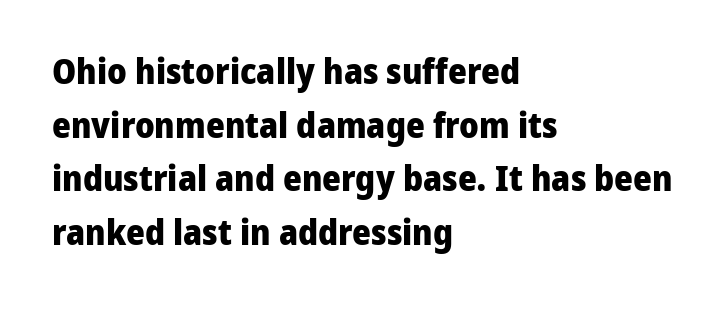
Q: Is the text bold? A: Yes.
Q: Is the text italic (slanted)? A: No, it is upright.
Q: Is the typeface a serif or a sans-serif typeface? A: Sans-serif.
Q: Is the text underlined? A: No.
Q: How is the paragraph aligned? A: Left-aligned.
Q: Is the spacing between letters normal or unusually wide? A: Normal.
Q: Is the spacing between lines tight, normal or loose? A: Normal.
Q: Width (condensed, normal, or wide)? A: Normal.
Q: Stroke contrast? A: Low.
Q: x-height? A: Medium.
Q: Monospaced? A: No.
